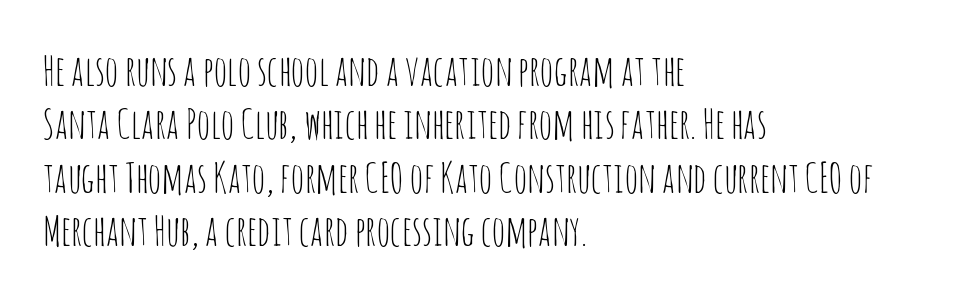
{"serif": "no", "italic": "no", "bold": "no", "weight": "thin", "width": "condensed", "stroke_contrast": "low", "x_height": "large", "monospaced": "no", "underline": "no", "align": "left", "line_spacing": "normal", "line_spacing_ratio": 1.27, "letter_spacing": "normal", "letter_spacing_em": 0.0, "glyph_px": 42}
